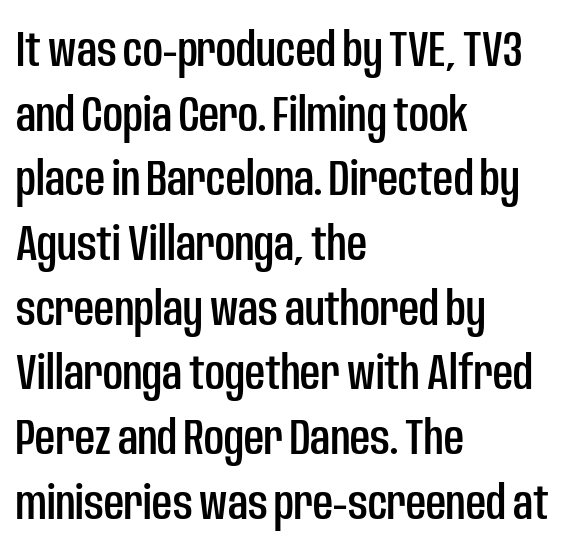
The image shows 49 px condensed sans-serif type, upright; set left-aligned, normal line spacing (1.32x), normal letter spacing, not underlined; low stroke contrast and a large x-height.
